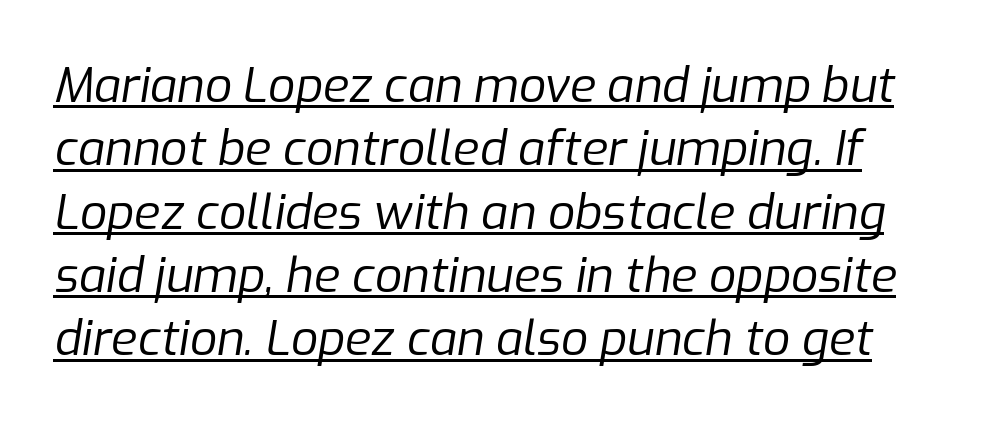
{"italic": "yes", "lean": "right", "slant_degrees": 9, "bold": "no", "weight": "regular", "width": "normal", "stroke_contrast": "low", "x_height": "medium", "monospaced": "no", "underline": "yes", "line_spacing": "normal", "line_spacing_ratio": 1.32, "letter_spacing": "normal", "letter_spacing_em": 0.0, "glyph_px": 48}
